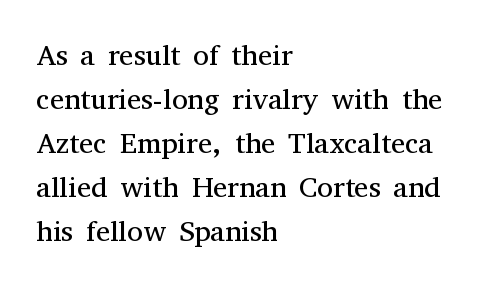
Designer's note — italics off, roman on. Regarding serifs, this sample has them. Inter-character spacing is left at the font's built-in metrics. These lines sit exactly where default settings would place them. Proportional: the letters do not fall into vertical columns. Heft: none added — not bold.
